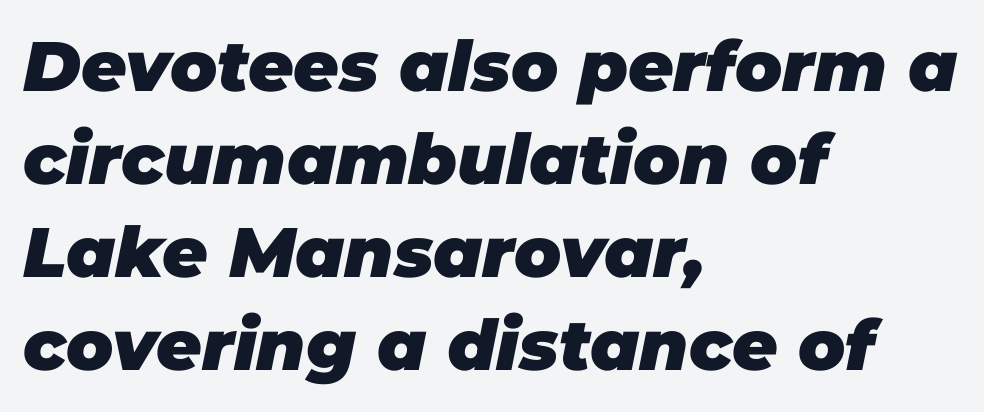
The image shows 70 px heavy type, italic (leaning right); set left-aligned, normal line spacing (1.33x), normal letter spacing, not underlined; low stroke contrast and a large x-height.
